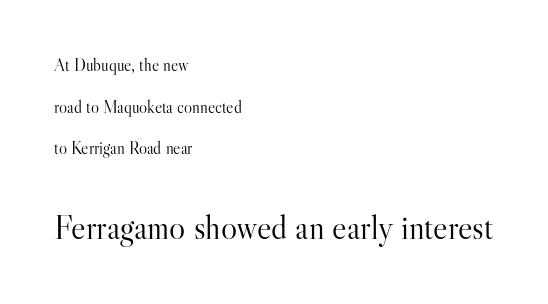
The gaps between neighbouring characters are ordinary and unremarkable. The type sits square on the baseline with zero lean. Here the designer chose a conventional face with non-uniform glyph widths. Is this a sans? No — the strokes have serifs. Left-aligned paragraph, ragged on the right. Only glyphs here, with clear space below each row.
